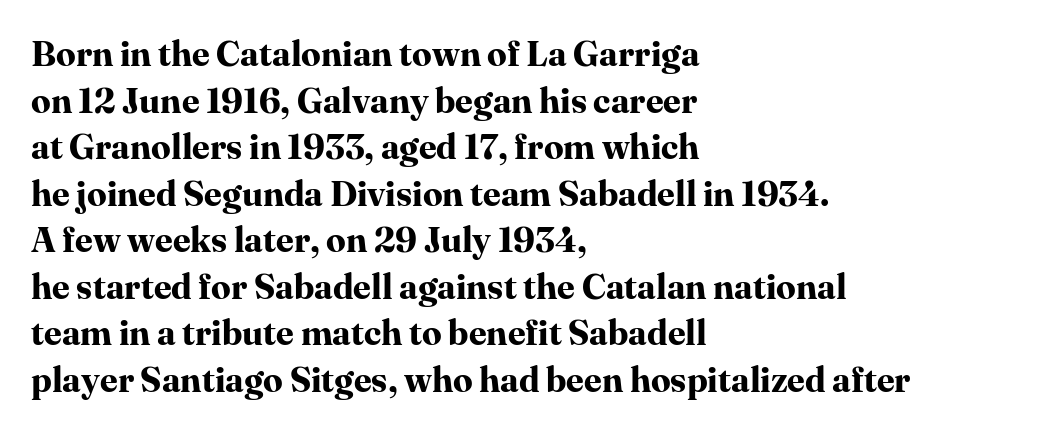
{"serif": "yes", "italic": "no", "bold": "yes", "weight": "bold", "width": "normal", "stroke_contrast": "high", "x_height": "medium", "monospaced": "no", "underline": "no", "align": "left", "line_spacing": "normal", "line_spacing_ratio": 1.33, "letter_spacing": "normal", "letter_spacing_em": 0.0, "glyph_px": 35}
